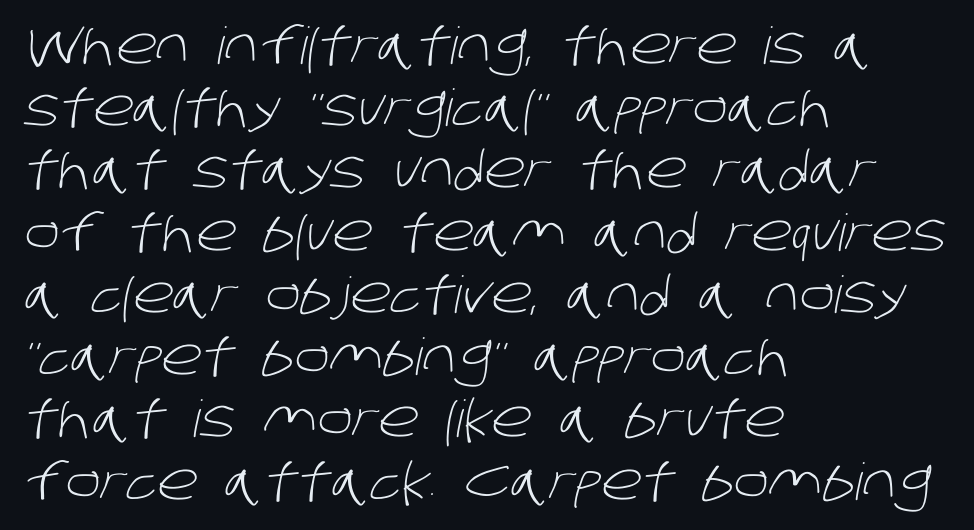
The image shows 51 px light sans-serif type; set left-aligned, line spacing 1.22x, normal letter spacing, not underlined; low stroke contrast and a large x-height.
